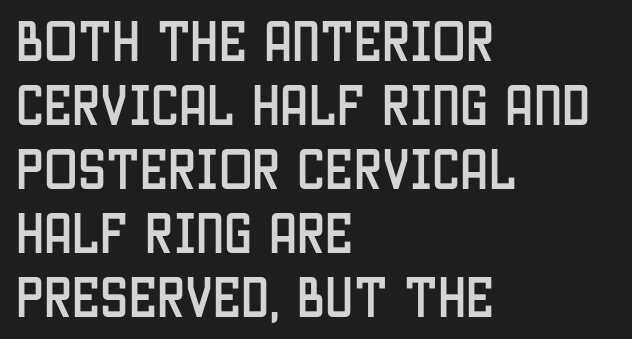
The image shows 45 px condensed sans-serif type, upright; set left-aligned, normal line spacing (1.42x), normal letter spacing, not underlined; low stroke contrast and a large x-height.
